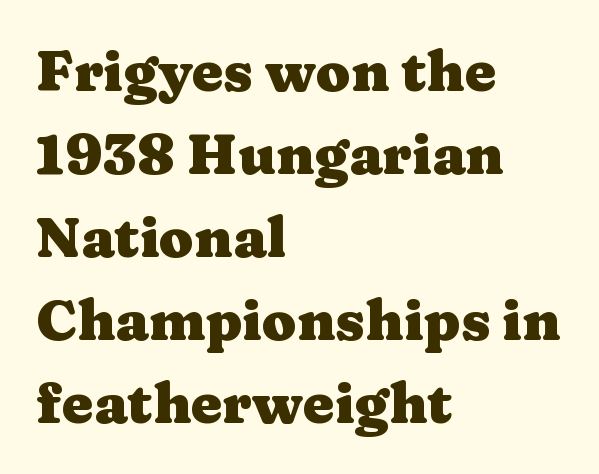
Q: Is the text bold? A: Yes.
Q: Is the text italic (slanted)? A: No, it is upright.
Q: Is the typeface a serif or a sans-serif typeface? A: Serif.
Q: Is the text underlined? A: No.
Q: How is the paragraph aligned? A: Left-aligned.
Q: Is the spacing between letters normal or unusually wide? A: Normal.
Q: Is the spacing between lines tight, normal or loose? A: Normal.
Q: Width (condensed, normal, or wide)? A: Wide.
Q: Stroke contrast? A: Medium.
Q: x-height? A: Medium.
Q: Monospaced? A: No.
